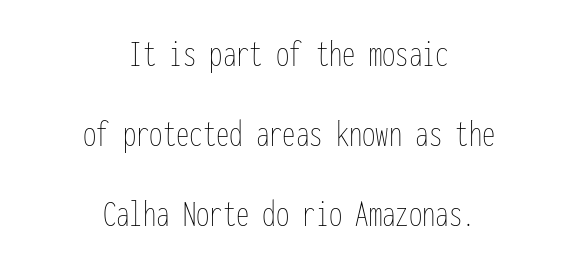
Q: Is the text bold? A: No.
Q: Is the text italic (slanted)? A: No, it is upright.
Q: Is the text underlined? A: No.
Q: How is the paragraph aligned? A: Centered.
Q: Is the spacing between letters normal or unusually wide? A: Normal.
Q: Is the spacing between lines tight, normal or loose? A: Loose.
Q: Width (condensed, normal, or wide)? A: Condensed.
Q: Stroke contrast? A: Low.
Q: x-height? A: Medium.
Q: Monospaced? A: Yes.
